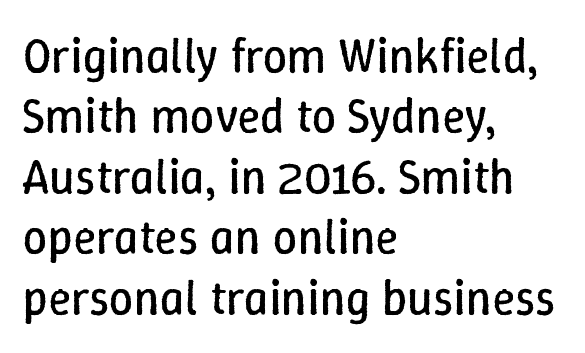
Q: Is the text bold? A: No.
Q: Is the text italic (slanted)? A: No, it is upright.
Q: Is the text underlined? A: No.
Q: How is the paragraph aligned? A: Left-aligned.
Q: Is the spacing between letters normal or unusually wide? A: Normal.
Q: Is the spacing between lines tight, normal or loose? A: Normal.
Q: Width (condensed, normal, or wide)? A: Normal.
Q: Stroke contrast? A: Low.
Q: x-height? A: Medium.
Q: Monospaced? A: No.
